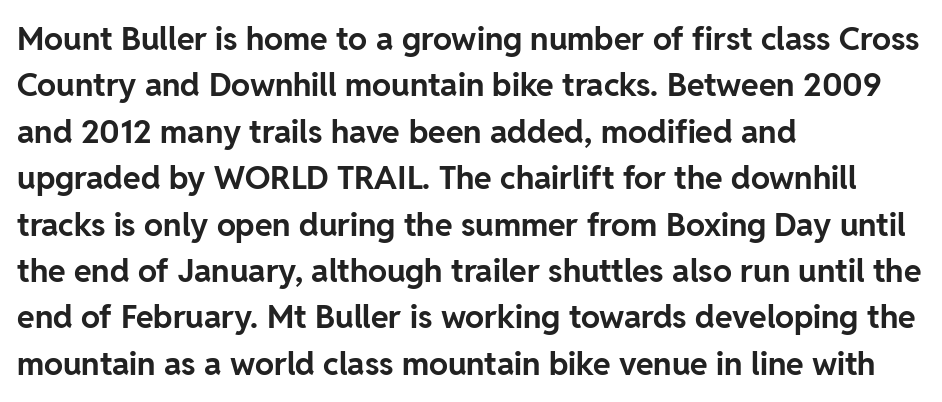
The image shows 32 px bold sans-serif type, upright; set left-aligned, normal line spacing (1.45x), normal letter spacing, not underlined; low stroke contrast and a medium x-height.
